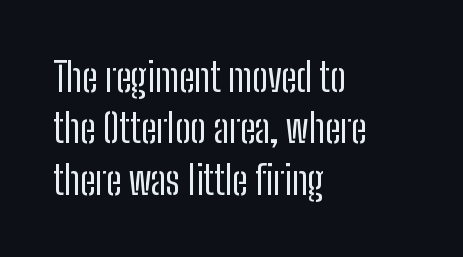
{"serif": "no", "italic": "no", "bold": "no", "weight": "regular", "width": "condensed", "stroke_contrast": "low", "x_height": "medium", "monospaced": "no", "underline": "no", "align": "left", "line_spacing": "normal", "line_spacing_ratio": 1.32, "letter_spacing": "normal", "letter_spacing_em": 0.0, "glyph_px": 39}
